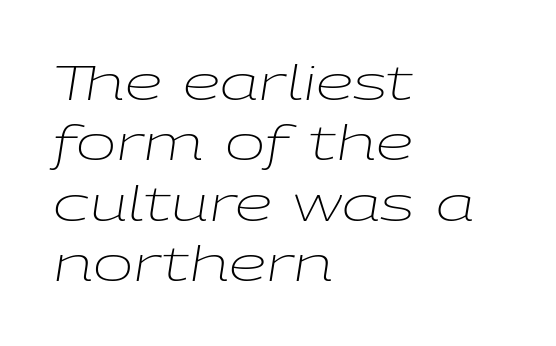
Q: Is the text bold? A: No.
Q: Is the text italic (slanted)? A: Yes, it leans right by about 9 degrees.
Q: Is the text underlined? A: No.
Q: How is the paragraph aligned? A: Left-aligned.
Q: Is the spacing between letters normal or unusually wide? A: Normal.
Q: Is the spacing between lines tight, normal or loose? A: Normal.
Q: Width (condensed, normal, or wide)? A: Wide.
Q: Stroke contrast? A: Low.
Q: x-height? A: Medium.
Q: Monospaced? A: No.
